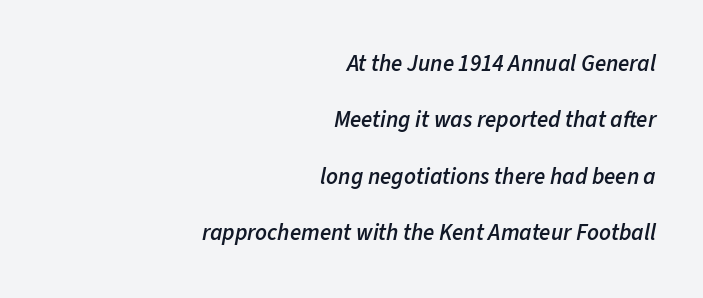
This rendering features lettering with no underline. Leading: increased. If you drew a ruler down the right edge, every line would touch it. If you drew a line through each stem, it would be angled. This rendering leaves character spacing at its baseline value. Set as a demibold, roughly 600 on the weight scale.
